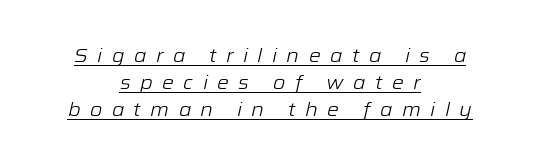
{"italic": "yes", "lean": "right", "slant_degrees": 12, "bold": "no", "underline": "yes", "align": "center", "line_spacing": "normal", "line_spacing_ratio": 1.35, "letter_spacing": "wide", "letter_spacing_em": 0.47, "glyph_px": 20}
